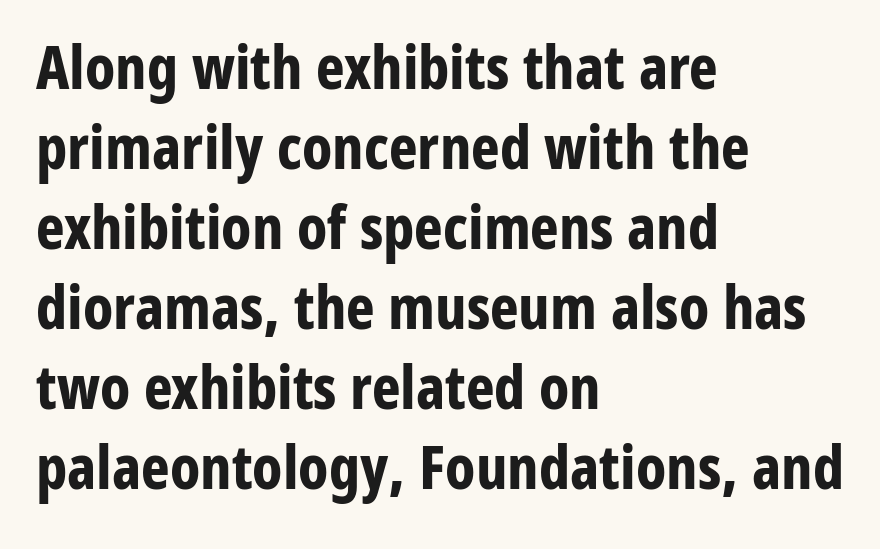
{"serif": "no", "italic": "no", "bold": "yes", "weight": "bold", "width": "condensed", "stroke_contrast": "low", "x_height": "medium", "monospaced": "no", "underline": "no", "align": "left", "line_spacing": "normal", "line_spacing_ratio": 1.31, "letter_spacing": "normal", "letter_spacing_em": 0.0, "glyph_px": 61}
